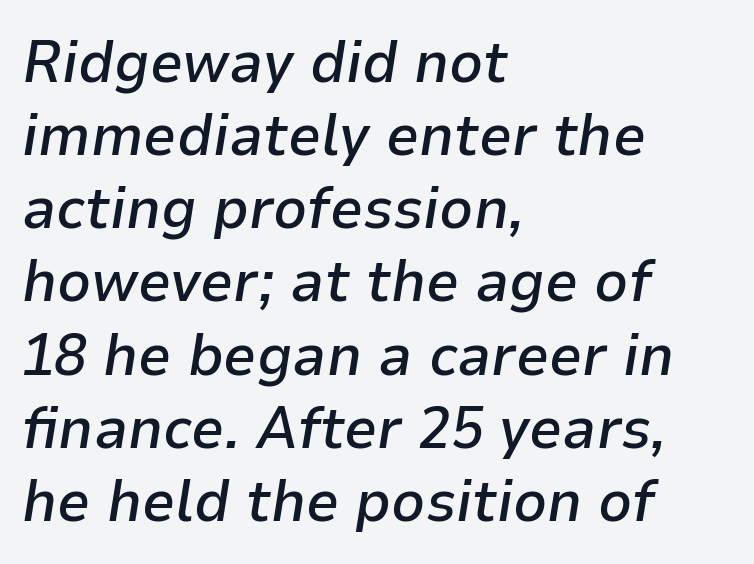
The image shows 59 px semibold type, italic (leaning right); set left-aligned, line spacing 1.24x, normal letter spacing, not underlined; low stroke contrast and a medium x-height.
